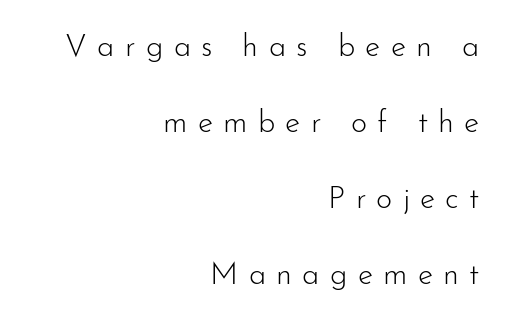
The image shows 31 px light sans-serif type, upright; set right-aligned, loose line spacing (2.45x), unusually wide letter spacing (+0.33 em), not underlined; low stroke contrast and a small x-height.
